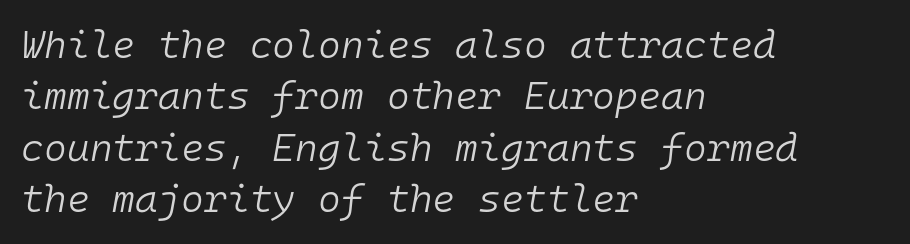
Q: Is the text bold? A: No.
Q: Is the text italic (slanted)? A: Yes, it leans right by about 10 degrees.
Q: Is the text underlined? A: No.
Q: How is the paragraph aligned? A: Left-aligned.
Q: Is the spacing between letters normal or unusually wide? A: Normal.
Q: Is the spacing between lines tight, normal or loose? A: Normal.
Q: Width (condensed, normal, or wide)? A: Normal.
Q: Stroke contrast? A: Low.
Q: x-height? A: Medium.
Q: Monospaced? A: Yes.
